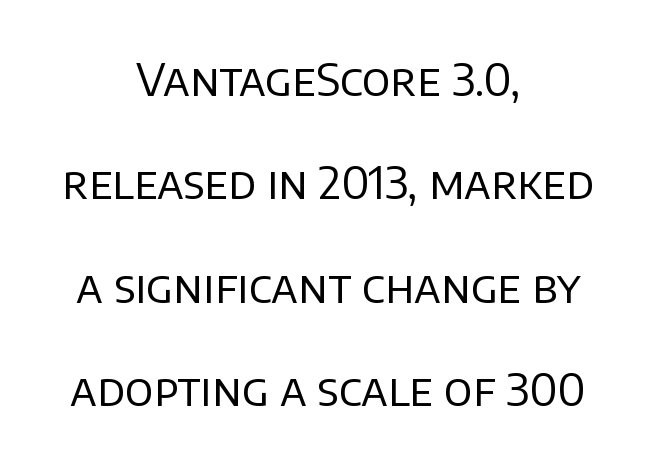
Whoever set this chose breathing room over compactness in the vertical rhythm. The specimen reads as upright at a glance. Vertical stems look standard width or narrower in stroke. What kind of face is this? One without serifs — a sans.
